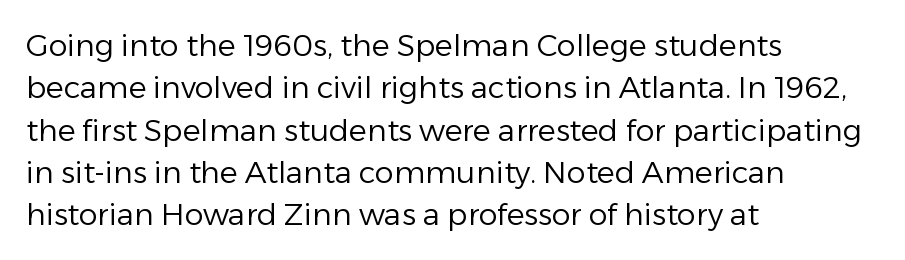
The image shows 30 px regular-weight sans-serif type, upright; set left-aligned, normal line spacing (1.41x), normal letter spacing, not underlined; low stroke contrast and a medium x-height.
